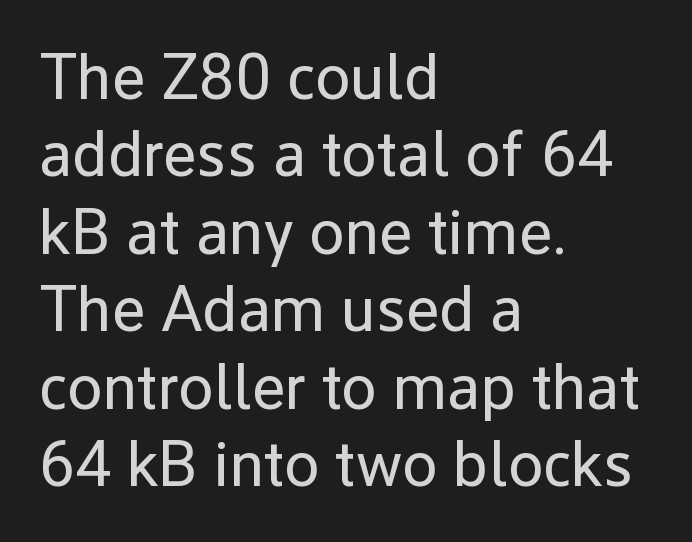
The passage shown has conventional tracking throughout. Heaviness? Minimal to ordinary, like unemphasized prose. Is there any slant? The stems are plumb. I'd call this a sans setting — the letters go barefoot.
